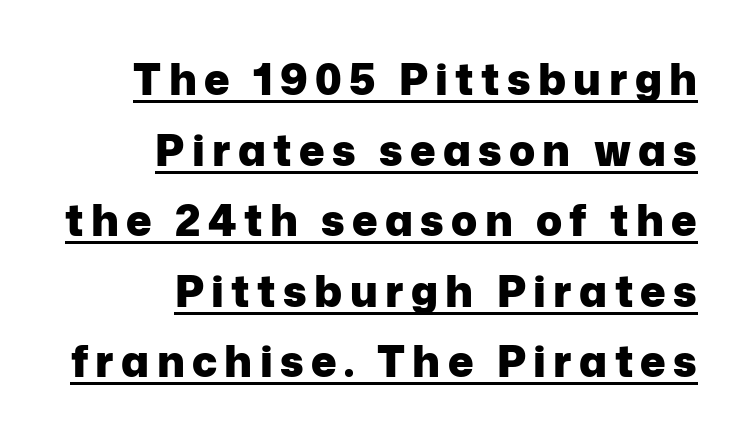
The image shows 43 px heavy sans-serif type, upright; set right-aligned, normal line spacing (1.64x), underlined; low stroke contrast and a medium x-height.
